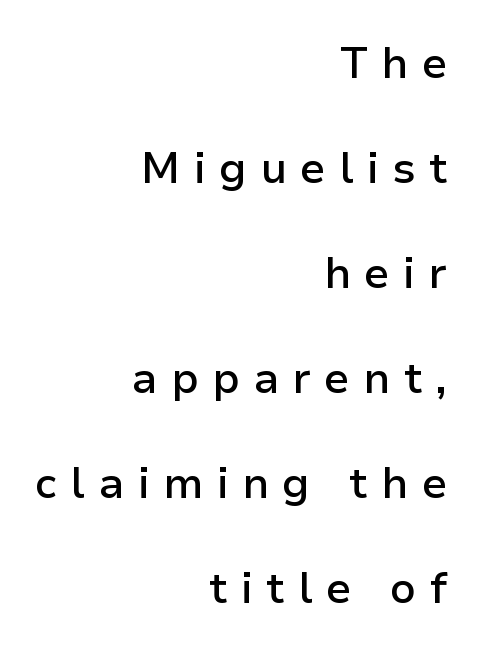
The image shows 43 px semibold sans-serif type, upright; set right-aligned, loose line spacing (2.44x), unusually wide letter spacing (+0.31 em), not underlined; low stroke contrast and a medium x-height.
